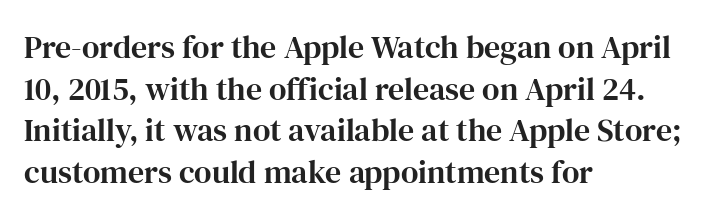
Q: Is the text italic (slanted)? A: No, it is upright.
Q: Is the typeface a serif or a sans-serif typeface? A: Serif.
Q: Is the text underlined? A: No.
Q: How is the paragraph aligned? A: Left-aligned.
Q: Is the spacing between letters normal or unusually wide? A: Normal.
Q: Is the spacing between lines tight, normal or loose? A: Normal.
Q: Width (condensed, normal, or wide)? A: Normal.
Q: Stroke contrast? A: High.
Q: x-height? A: Medium.
Q: Monospaced? A: No.
